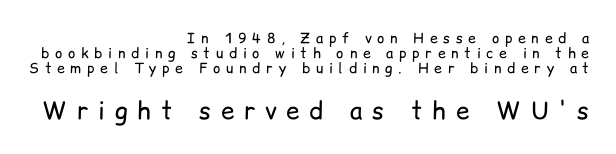
{"italic": "no", "bold": "no", "underline": "no", "align": "right", "line_spacing": "tight", "line_spacing_ratio": 1.08, "letter_spacing": "wide", "letter_spacing_em": 0.41, "larger_block": "second", "size_ratio": 1.71, "glyph_px": 24}
